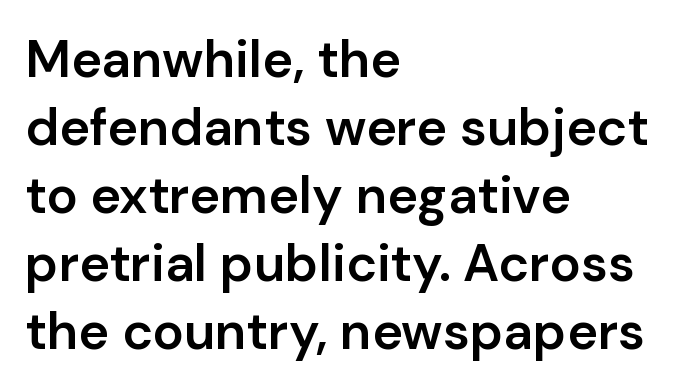
{"serif": "no", "italic": "no", "bold": "semi", "weight": "semibold", "width": "normal", "stroke_contrast": "low", "x_height": "medium", "monospaced": "no", "underline": "no", "align": "left", "line_spacing": "normal", "line_spacing_ratio": 1.31, "letter_spacing": "normal", "letter_spacing_em": 0.0, "glyph_px": 52}
